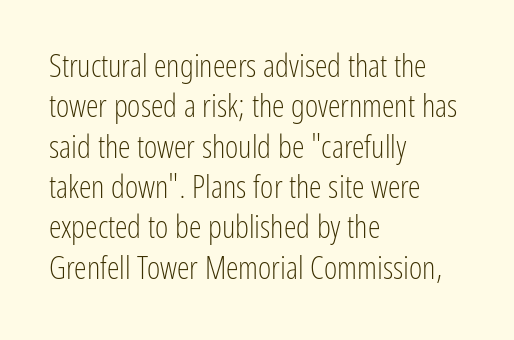
Alignment: flush left. Check the space under the baseline: it is left empty. Evenly set lines give the paragraph a standard silhouette. Look at the tracking — it's just the regular setting, nothing added.
